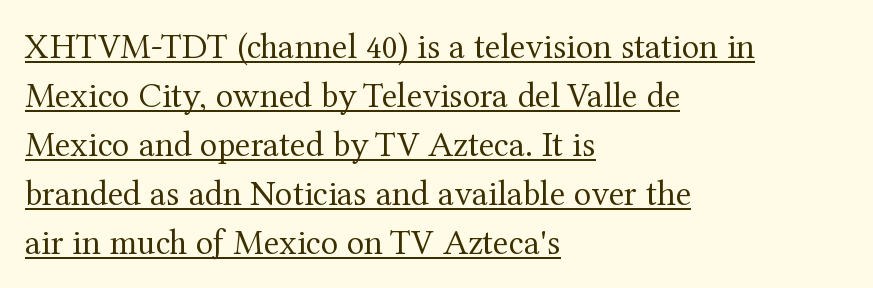
{"serif": "yes", "italic": "no", "bold": "no", "weight": "regular", "width": "normal", "stroke_contrast": "medium", "x_height": "medium", "monospaced": "no", "underline": "yes", "align": "left", "line_spacing": "normal", "line_spacing_ratio": 1.36, "letter_spacing": "normal", "letter_spacing_em": 0.0, "glyph_px": 36}
